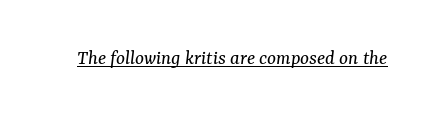
{"italic": "yes", "lean": "right", "slant_degrees": 7, "bold": "no", "underline": "yes", "letter_spacing": "normal", "letter_spacing_em": 0.0, "glyph_px": 21}
